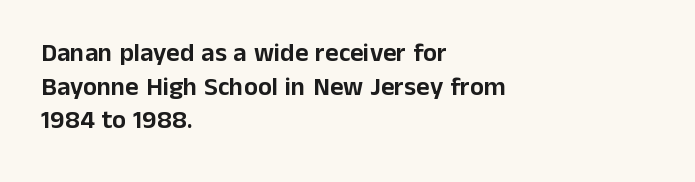
The image shows 26 px text type, upright; set left-aligned, normal line spacing (1.29x), normal letter spacing, not underlined.
